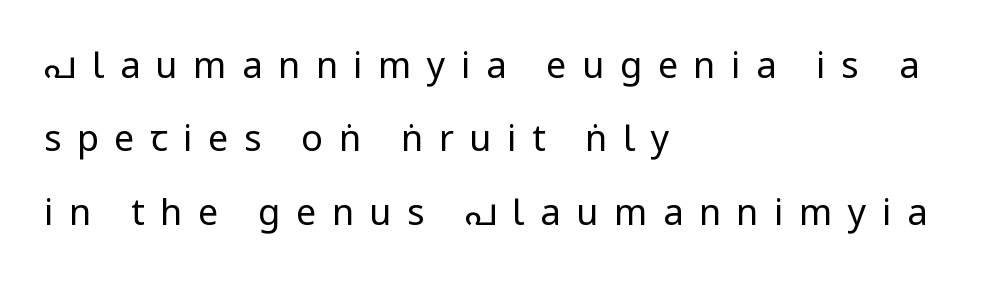
The image shows 36 px regular-weight, condensed sans-serif type, upright; set left-aligned, loose line spacing (2.04x), unusually wide letter spacing (+0.43 em), not underlined; low stroke contrast and a large x-height.
